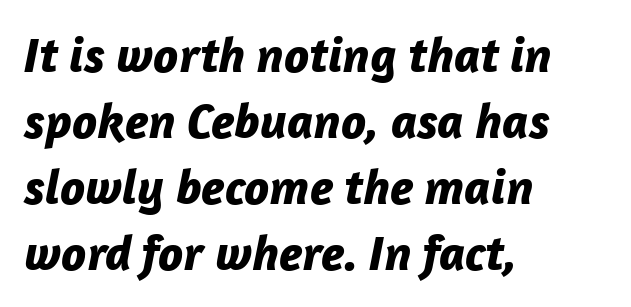
{"italic": "yes", "lean": "right", "slant_degrees": 12, "bold": "yes", "weight": "bold", "width": "normal", "stroke_contrast": "low", "x_height": "medium", "monospaced": "no", "underline": "no", "align": "left", "line_spacing": "normal", "line_spacing_ratio": 1.32, "letter_spacing": "normal", "letter_spacing_em": 0.0, "glyph_px": 50}
